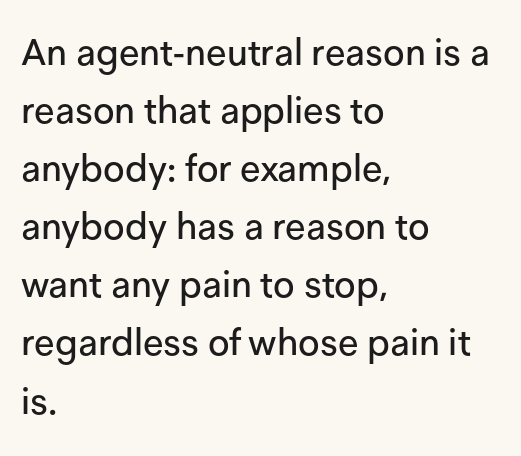
Students, observe: this is what conventionally led text looks like. Regarding serifs, this sample does without them. Each line starts at the same left margin while the right side varies. Just letters on the line, the space beneath them empty.
